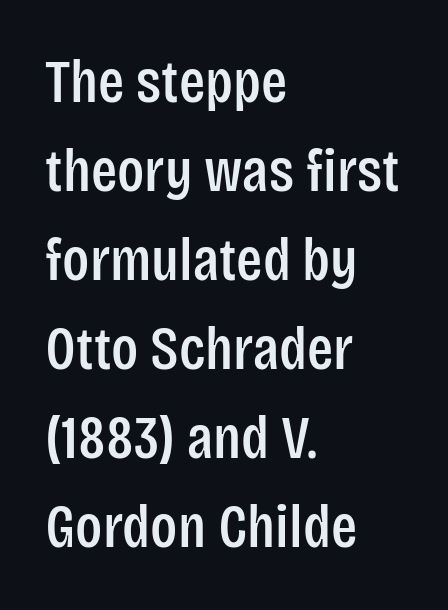
Designer's note — italics off, roman on. Is this a fixed-width face? No — the glyphs have proportional, varying widths. Standard letterfit; no display-style spreading of the glyphs. A classic flush-left, rag-right setting is used for this passage. Summary of vertical rhythm: regular, with standard interline spacing.
